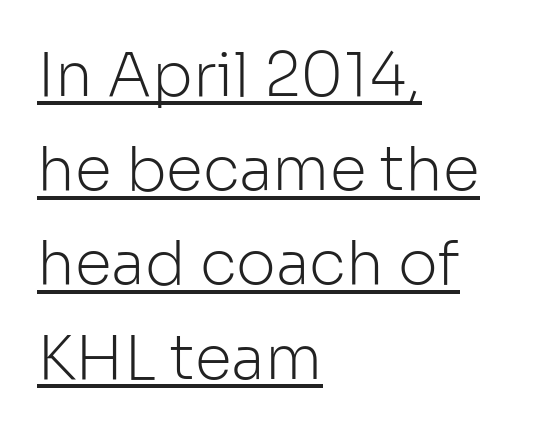
{"serif": "no", "italic": "no", "bold": "no", "weight": "light", "width": "normal", "stroke_contrast": "low", "x_height": "medium", "monospaced": "no", "underline": "yes", "align": "left", "line_spacing": "normal", "line_spacing_ratio": 1.57, "letter_spacing": "normal", "letter_spacing_em": 0.0, "glyph_px": 60}
